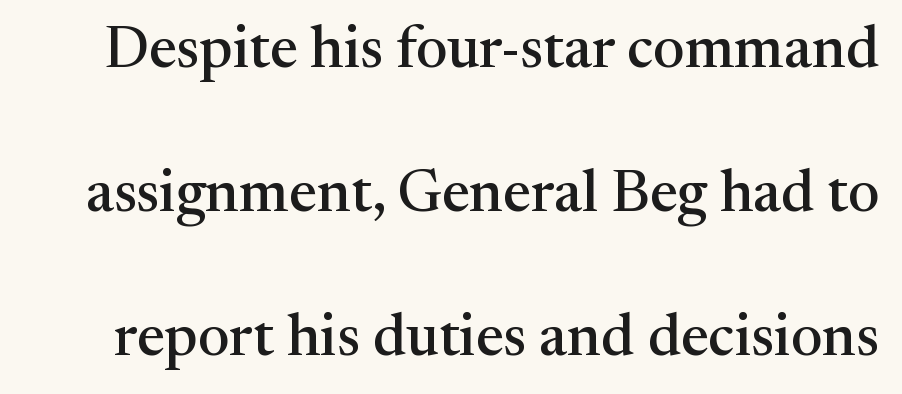
{"serif": "yes", "italic": "no", "width": "normal", "stroke_contrast": "medium", "x_height": "medium", "monospaced": "no", "underline": "no", "line_spacing": "loose", "line_spacing_ratio": 2.44, "letter_spacing": "normal", "letter_spacing_em": 0.0, "glyph_px": 59}
